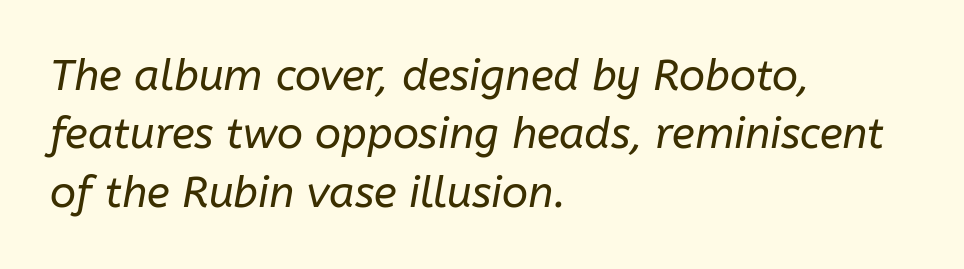
{"italic": "yes", "lean": "right", "slant_degrees": 10, "bold": "no", "weight": "regular", "width": "normal", "stroke_contrast": "low", "x_height": "medium", "monospaced": "no", "underline": "no", "align": "left", "line_spacing": "normal", "line_spacing_ratio": 1.36, "letter_spacing": "normal", "letter_spacing_em": 0.0, "glyph_px": 43}
